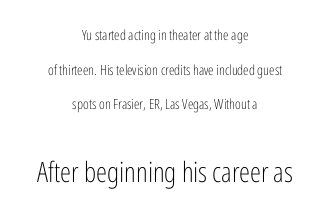
Q: Is the text bold? A: No.
Q: Is the text italic (slanted)? A: No, it is upright.
Q: Is the typeface a serif or a sans-serif typeface? A: Sans-serif.
Q: Is the text underlined? A: No.
Q: How is the paragraph aligned? A: Centered.
Q: Is the spacing between letters normal or unusually wide? A: Normal.
Q: Is the spacing between lines tight, normal or loose? A: Loose.
Q: Which block of text is set in a larger size, the first (top) or the second (bottom)? A: The second (bottom) one.
Q: Width (condensed, normal, or wide)? A: Condensed.
Q: Stroke contrast? A: Low.
Q: x-height? A: Medium.
Q: Monospaced? A: No.
